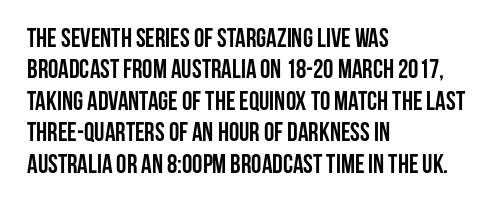
Q: Is the text bold? A: Yes.
Q: Is the text italic (slanted)? A: No, it is upright.
Q: Is the text underlined? A: No.
Q: How is the paragraph aligned? A: Left-aligned.
Q: Is the spacing between letters normal or unusually wide? A: Normal.
